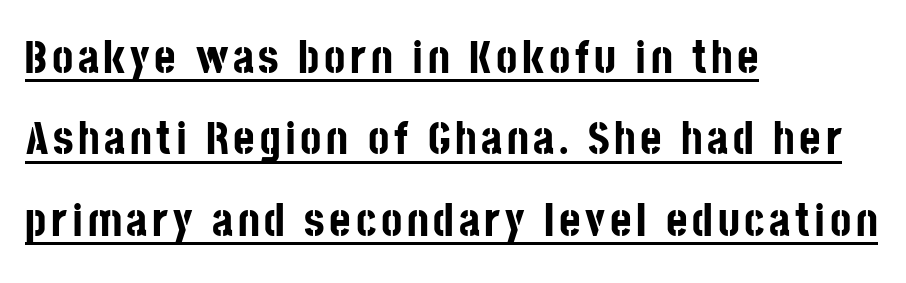
If you drew a ruler down the left edge, every line would touch it. A continuous stroke trails under the words, as in a hyperlink. A dark, heavy texture on the line: the type is bold. The typography opts for an upright posture over an oblique one.
